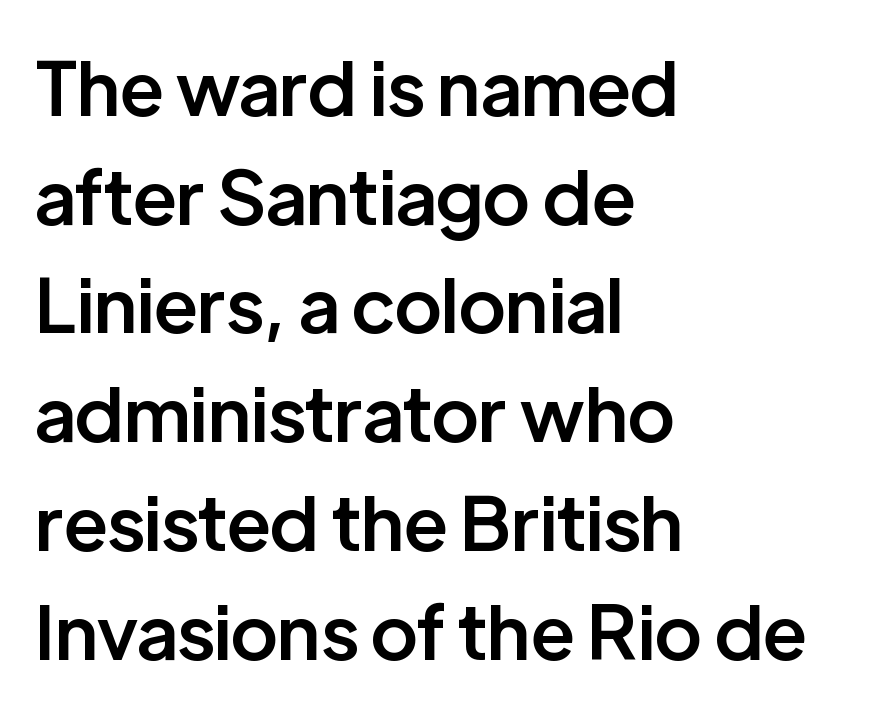
The image shows 75 px semibold sans-serif type, upright; set left-aligned, normal line spacing (1.45x), normal letter spacing, not underlined; low stroke contrast and a medium x-height.
